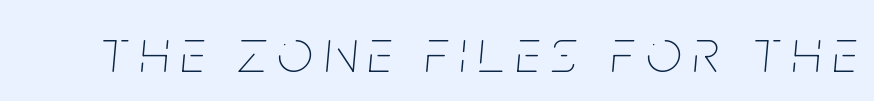
Note the varied advance widths — an 'i' is clearly narrower than an 'm'. Any mark beneath the type? The region is blank. These lines were composed using italics. Each stroke keeps to a modest, everyday thickness or less.
